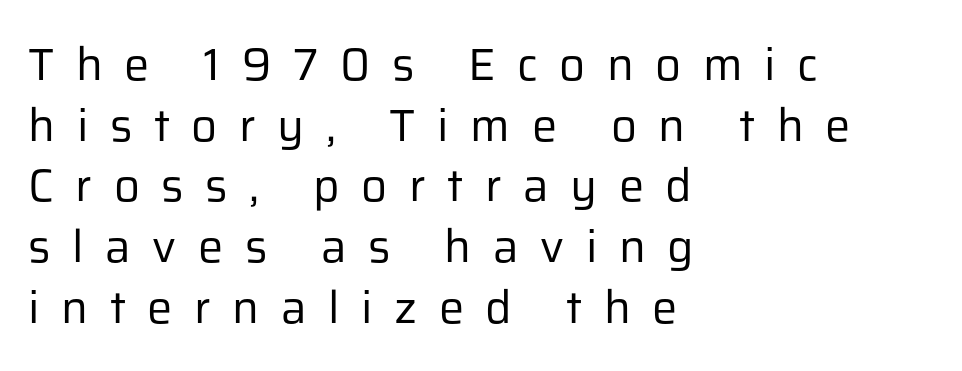
Q: Is the text bold? A: No.
Q: Is the text italic (slanted)? A: No, it is upright.
Q: Is the typeface a serif or a sans-serif typeface? A: Sans-serif.
Q: Is the text underlined? A: No.
Q: How is the paragraph aligned? A: Left-aligned.
Q: Is the spacing between letters normal or unusually wide? A: Unusually wide.
Q: Is the spacing between lines tight, normal or loose? A: Normal.
Q: Width (condensed, normal, or wide)? A: Normal.
Q: Stroke contrast? A: Low.
Q: x-height? A: Medium.
Q: Monospaced? A: No.
